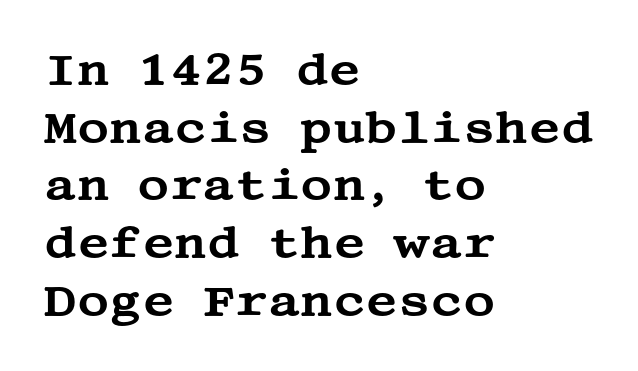
Any mark beneath the type? The region is blank. Line beginnings align vertically; line endings do not. This is the regular roman posture of the typeface. No extra tracking has been applied to these lines.
